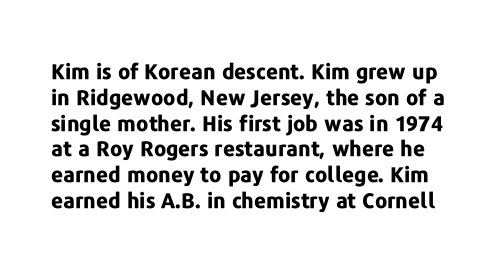
{"italic": "no", "bold": "yes", "underline": "no", "line_spacing_ratio": 1.23, "letter_spacing": "normal", "letter_spacing_em": 0.0, "glyph_px": 21}
